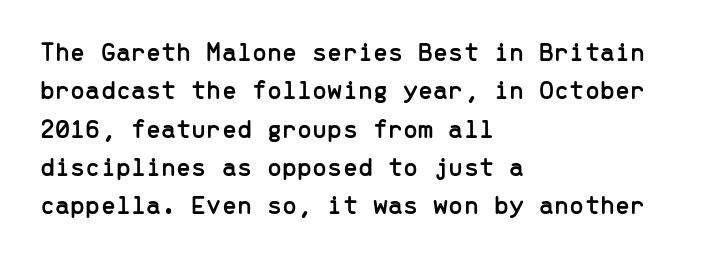
{"italic": "no", "underline": "no", "align": "left", "line_spacing": "normal", "line_spacing_ratio": 1.42, "letter_spacing": "normal", "letter_spacing_em": 0.0, "glyph_px": 27}
